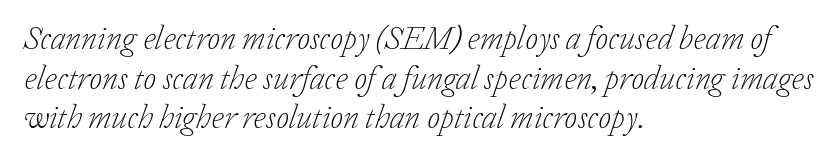
Q: Is the text bold? A: No.
Q: Is the text italic (slanted)? A: Yes, it leans right by about 20 degrees.
Q: Is the typeface a serif or a sans-serif typeface? A: Serif.
Q: Is the text underlined? A: No.
Q: How is the paragraph aligned? A: Left-aligned.
Q: Is the spacing between letters normal or unusually wide? A: Normal.
Q: Width (condensed, normal, or wide)? A: Normal.
Q: Stroke contrast? A: Low.
Q: x-height? A: Medium.
Q: Monospaced? A: No.
